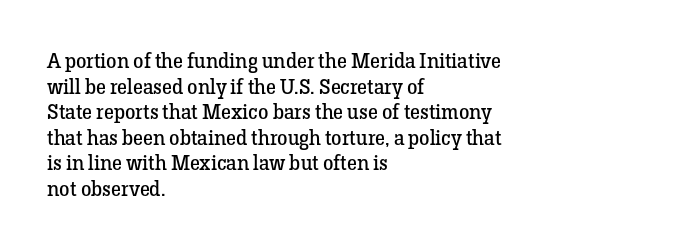
Does extra space separate the letters? No, they use regular spacing. The passage is arranged the way most books set body copy — flush left. The area under the type is left untouched. The face looks like a standard text weight, possibly lighter. Notice how the stems are strictly vertical — no italics here.
